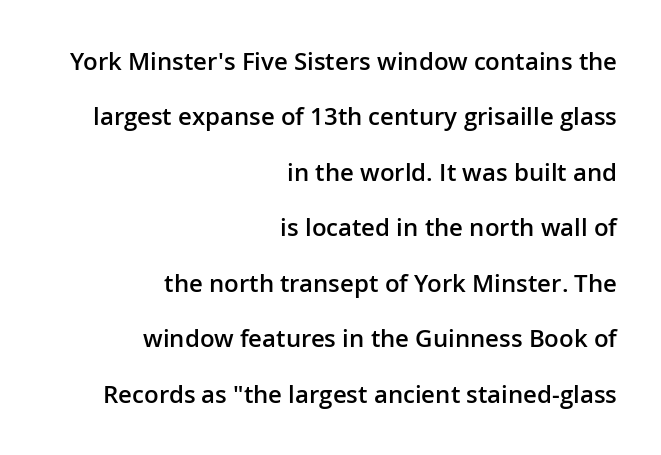
Q: Is the text bold? A: Semi-bold.
Q: Is the text italic (slanted)? A: No, it is upright.
Q: Is the text underlined? A: No.
Q: How is the paragraph aligned? A: Right-aligned.
Q: Is the spacing between letters normal or unusually wide? A: Normal.
Q: Is the spacing between lines tight, normal or loose? A: Loose.
